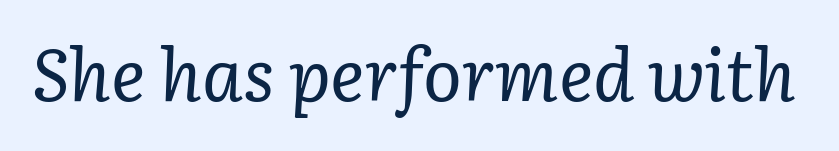
The typography opts for an oblique posture over an upright one. Regarding serifs, this sample has them. The letters advance in unequal steps, a hallmark of proportional type. Stroke thickness stays within the range of a standard reading face or lighter. Glance below the letters and you will spot only blank space. The passage shown has conventional tracking throughout.
